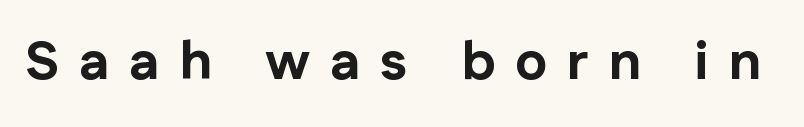
The image shows 54 px bold sans-serif type, upright; set unusually wide letter spacing (+0.37 em), not underlined; low stroke contrast and a medium x-height.
